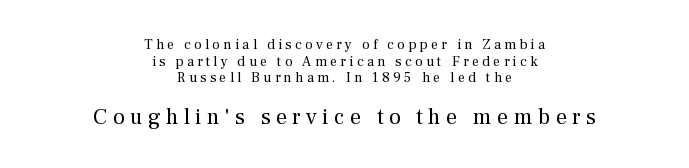
Q: Is the text bold? A: No.
Q: Is the text italic (slanted)? A: No, it is upright.
Q: Is the text underlined? A: No.
Q: How is the paragraph aligned? A: Centered.
Q: Is the spacing between letters normal or unusually wide? A: Unusually wide.
Q: Which block of text is set in a larger size, the first (top) or the second (bottom)? A: The second (bottom) one.
